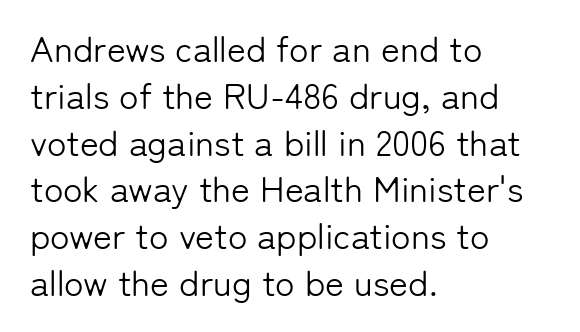
The line-height multiplier appears to be the usual default. The axis of the letterforms is exactly vertical. Honestly, there is no underline to notice here at all. The face used here is rendered with its standard letterfit.
